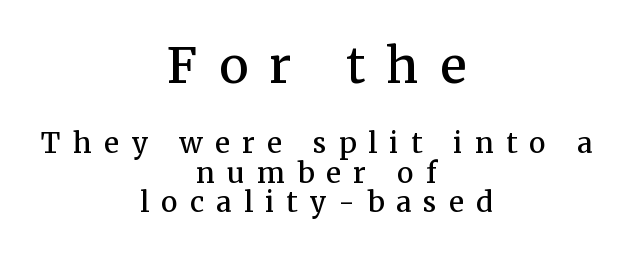
Here the glyphs are tracked loosely, breaking word shapes into spaced letters. Baseline-to-baseline distance is barely more than the letter height. The first block has been scaled up relative to the second. Do the characters align in a grid? No, the font is proportional. Weight: semibold (demi).
